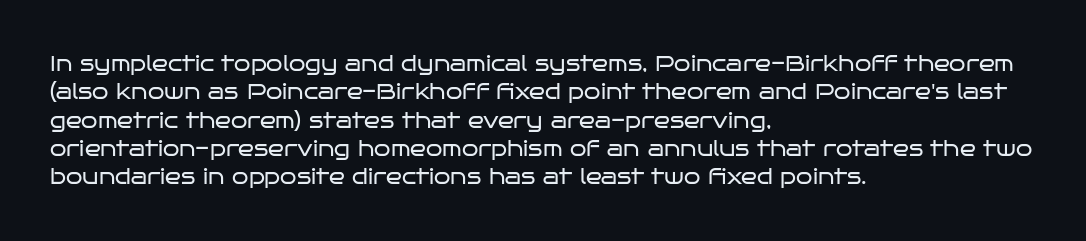
The image shows 21 px text type, upright; set left-aligned, normal line spacing (1.35x), normal letter spacing, not underlined.
